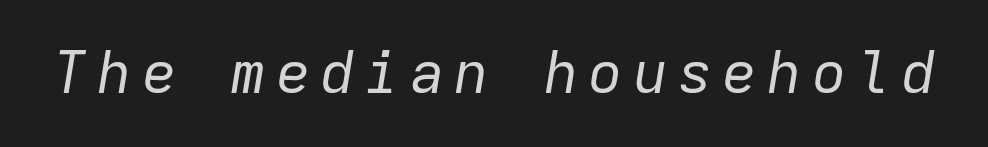
Q: Is the text bold? A: No.
Q: Is the text italic (slanted)? A: Yes, it leans right by about 9 degrees.
Q: Is the text underlined? A: No.
Q: Width (condensed, normal, or wide)? A: Normal.
Q: Stroke contrast? A: Low.
Q: x-height? A: Medium.
Q: Monospaced? A: Yes.
